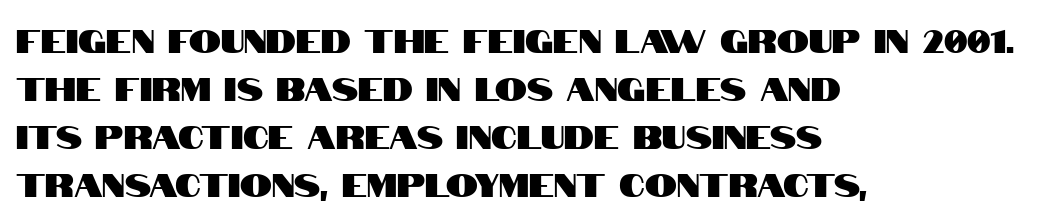
{"serif": "no", "italic": "no", "width": "condensed", "stroke_contrast": "high", "x_height": "large", "monospaced": "no", "underline": "no", "align": "left", "line_spacing": "normal", "line_spacing_ratio": 1.5, "letter_spacing": "normal", "letter_spacing_em": 0.0, "glyph_px": 32}
